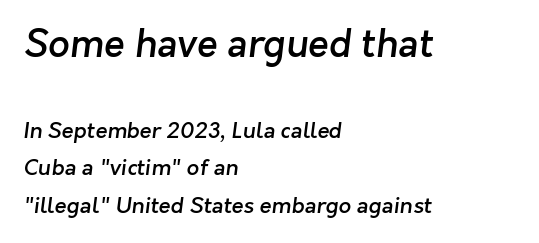
{"serif": "no", "bold": "semi", "weight": "semibold", "width": "normal", "stroke_contrast": "low", "x_height": "medium", "monospaced": "no", "underline": "no", "align": "left", "line_spacing": "normal", "line_spacing_ratio": 1.7, "letter_spacing": "normal", "letter_spacing_em": 0.0, "larger_block": "first", "size_ratio": 1.73, "glyph_px": 38}
